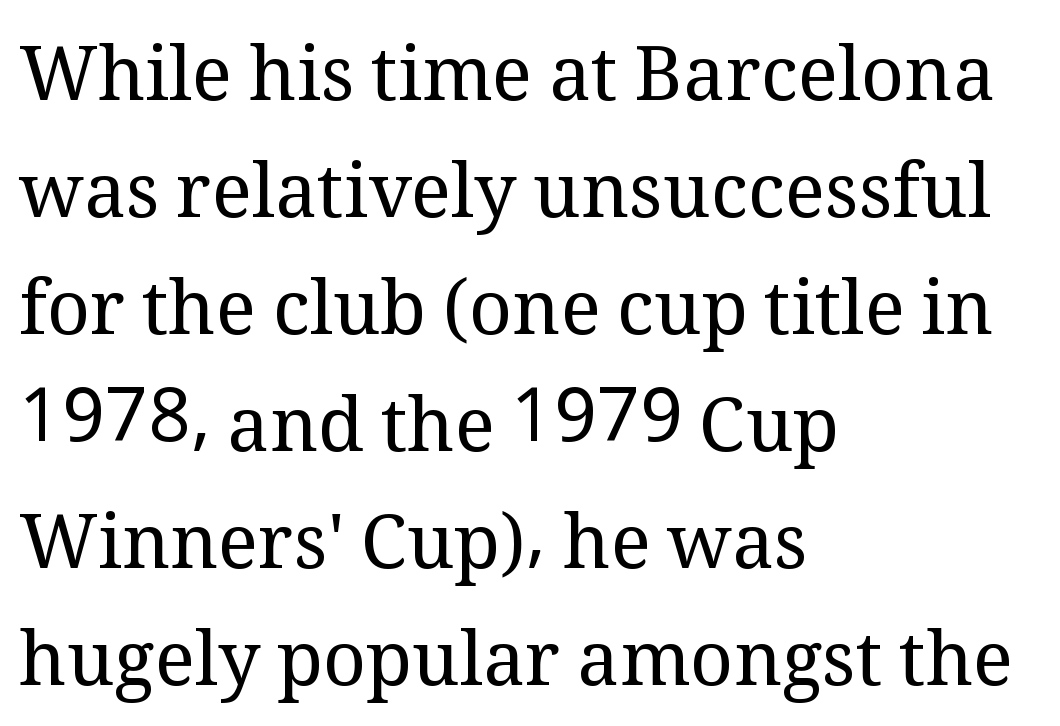
The image shows 75 px regular-weight serif type, upright; set left-aligned, normal line spacing (1.56x), normal letter spacing, not underlined; medium stroke contrast and a medium x-height.
